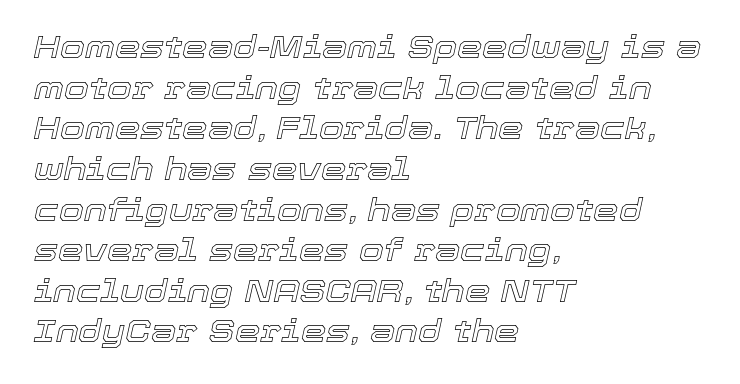
Note the varied advance widths — an 'i' is clearly narrower than an 'm'. Leading: standard. The glyphs are unaccompanied by any horizontal stroke below them. Tracking here is standard; glyphs follow each other at the usual distance. Italic? Definitely — the glyphs are oblique. Layout note: lines flush left.
